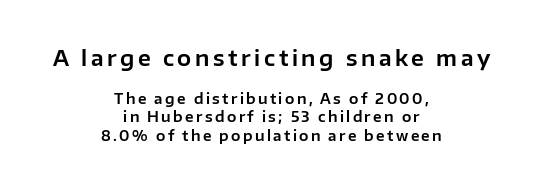
The image shows 21 px text type, upright; set centered, normal line spacing (1.33x), not underlined; the first (top) block is 1.5x larger.
